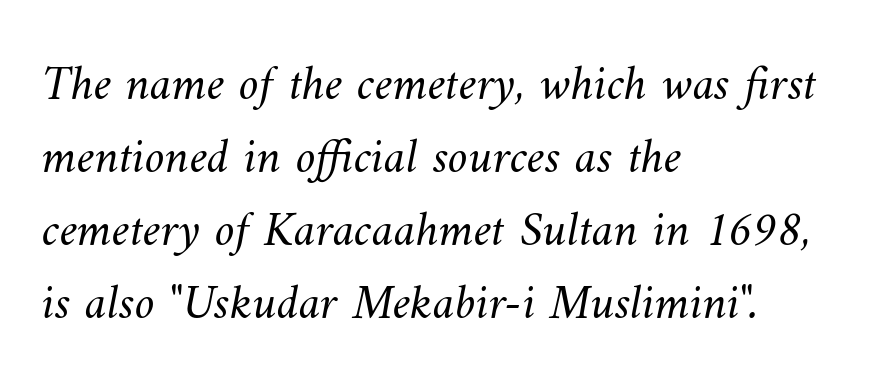
Q: Is the text bold? A: No.
Q: Is the text underlined? A: No.
Q: How is the paragraph aligned? A: Left-aligned.
Q: Is the spacing between letters normal or unusually wide? A: Normal.
Q: Is the spacing between lines tight, normal or loose? A: Normal.
Q: Width (condensed, normal, or wide)? A: Normal.
Q: Stroke contrast? A: Medium.
Q: x-height? A: Small.
Q: Monospaced? A: No.
